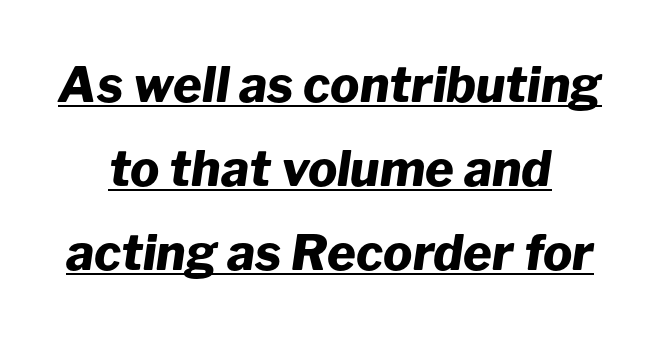
{"italic": "yes", "lean": "right", "slant_degrees": 8, "bold": "yes", "weight": "heavy", "width": "normal", "stroke_contrast": "low", "x_height": "medium", "monospaced": "no", "underline": "yes", "align": "center", "line_spacing_ratio": 1.71, "letter_spacing": "normal", "letter_spacing_em": 0.0, "glyph_px": 49}
